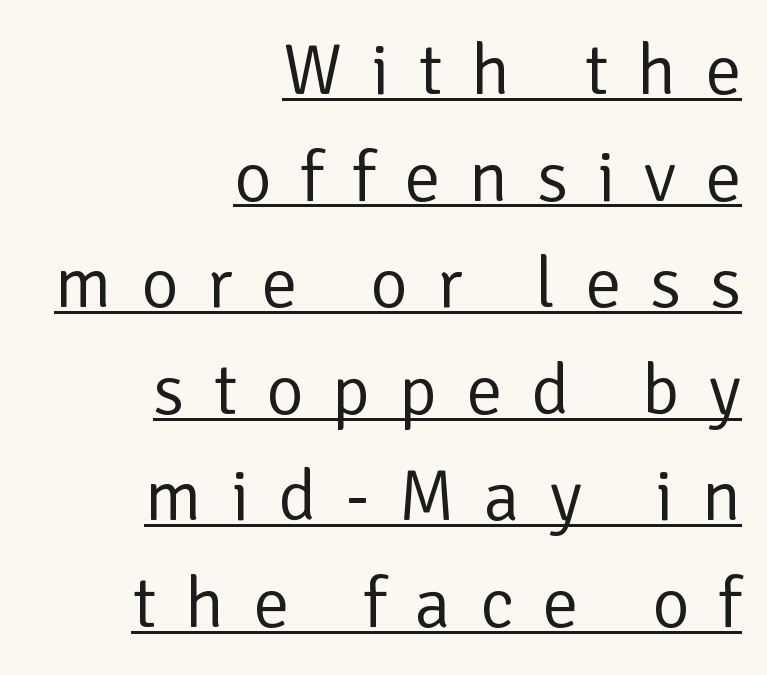
The image shows 72 px regular-weight sans-serif type, upright; set right-aligned, normal line spacing (1.48x), unusually wide letter spacing (+0.4 em), underlined; low stroke contrast and a medium x-height.
